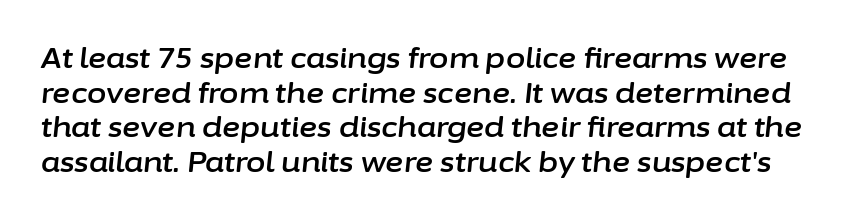
Q: Is the text italic (slanted)? A: Yes, it leans right by about 6 degrees.
Q: Is the text underlined? A: No.
Q: Is the spacing between letters normal or unusually wide? A: Normal.
Q: Width (condensed, normal, or wide)? A: Normal.
Q: Stroke contrast? A: Low.
Q: x-height? A: Medium.
Q: Monospaced? A: No.
